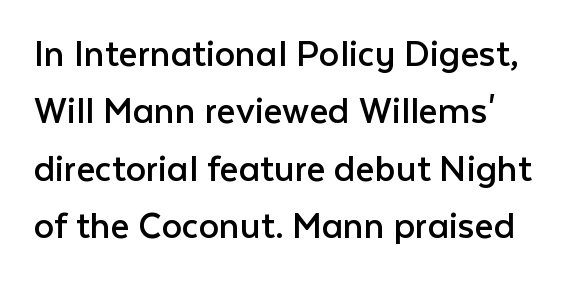
The image shows 41 px regular-weight sans-serif type, upright; set normal line spacing (1.4x), normal letter spacing, not underlined; low stroke contrast and a medium x-height.
